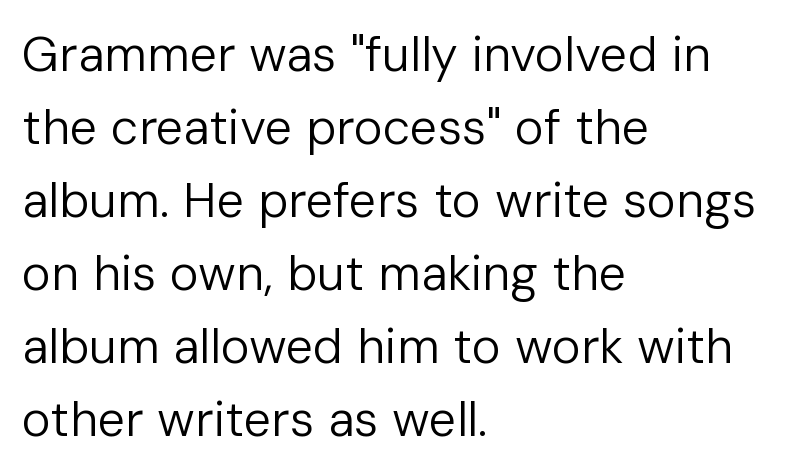
The font sits on the lighter half of the weight spectrum, regular included. The axis of the letterforms is exactly vertical. The letterforms sit shoulder to shoulder at normal distance. A classic flush-left, rag-right setting is used for this passage. Normally led — the rows are evenly, conventionally spaced. Letters rest on an invisible, unmarked baseline.
